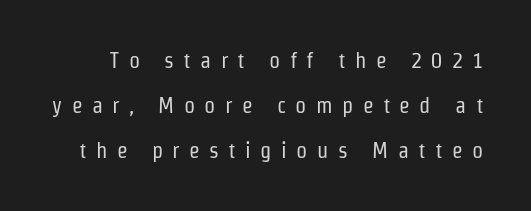
Q: Is the text bold? A: No.
Q: Is the text italic (slanted)? A: No, it is upright.
Q: Is the text underlined? A: No.
Q: Is the spacing between letters normal or unusually wide? A: Unusually wide.
Q: Is the spacing between lines tight, normal or loose? A: Loose.
